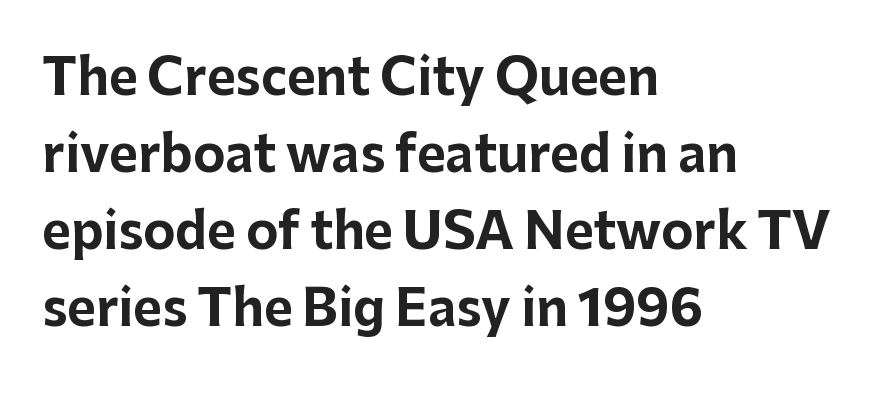
The image shows 49 px bold sans-serif type, upright; set left-aligned, normal line spacing (1.57x), normal letter spacing, not underlined; low stroke contrast and a medium x-height.
